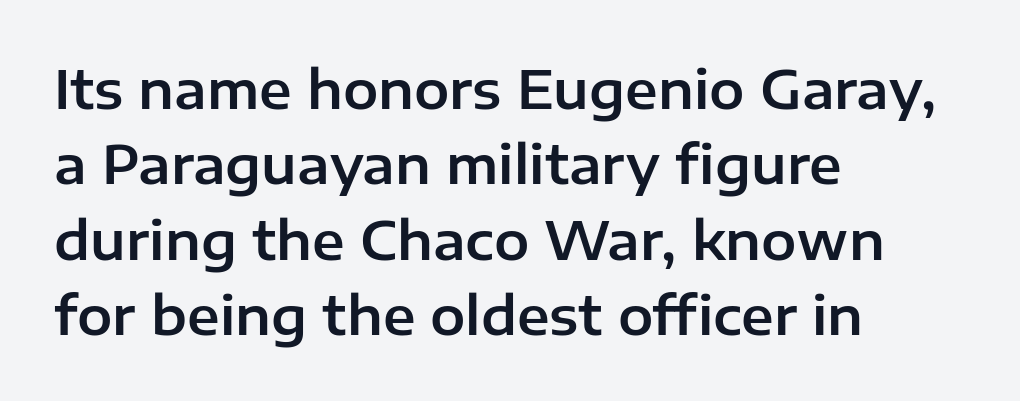
{"serif": "no", "italic": "no", "width": "normal", "stroke_contrast": "low", "x_height": "medium", "monospaced": "no", "underline": "no", "align": "left", "line_spacing": "normal", "line_spacing_ratio": 1.42, "letter_spacing": "normal", "letter_spacing_em": 0.0, "glyph_px": 53}
